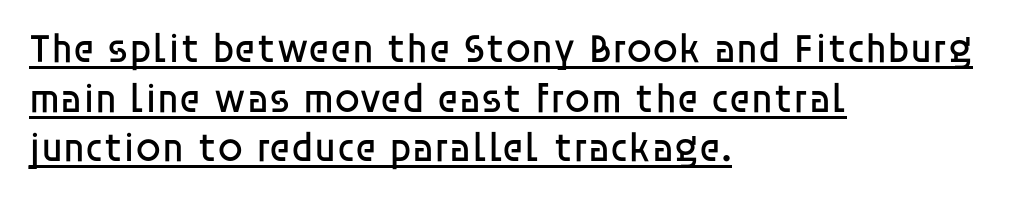
The image shows 41 px regular-weight sans-serif type, upright; set left-aligned, line spacing 1.21x, normal letter spacing, underlined; low stroke contrast and a large x-height.
